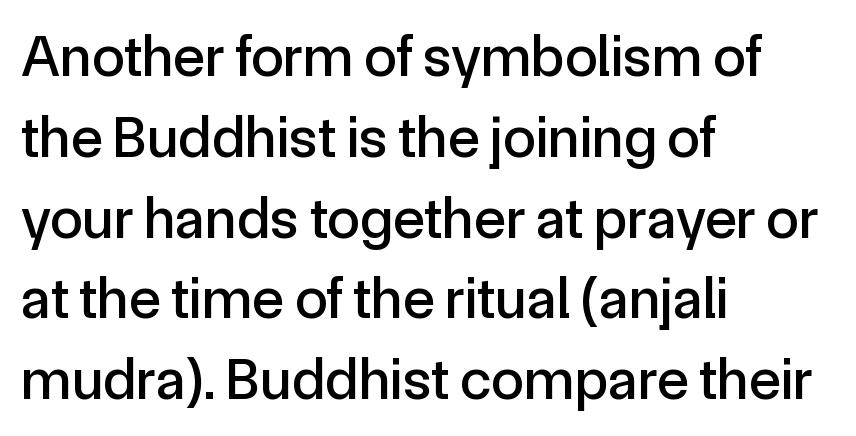
Q: Is the text italic (slanted)? A: No, it is upright.
Q: Is the typeface a serif or a sans-serif typeface? A: Sans-serif.
Q: Is the text underlined? A: No.
Q: How is the paragraph aligned? A: Left-aligned.
Q: Is the spacing between letters normal or unusually wide? A: Normal.
Q: Is the spacing between lines tight, normal or loose? A: Normal.
Q: Width (condensed, normal, or wide)? A: Normal.
Q: x-height? A: Medium.
Q: Monospaced? A: No.
